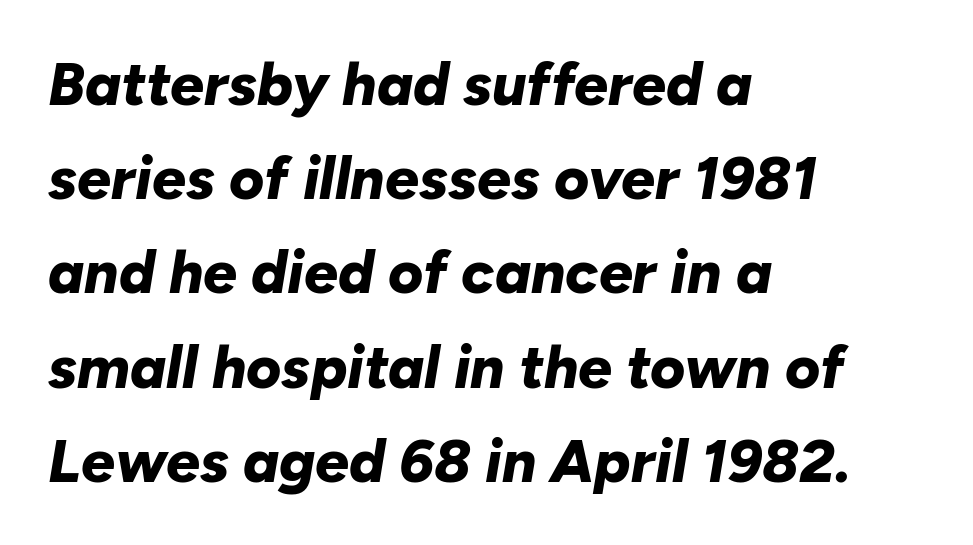
The whole block is typeset with a tilt. Pretty heavy lettering here — definitely bold. The lines are quadded left. This rendering features lettering with no underline.
